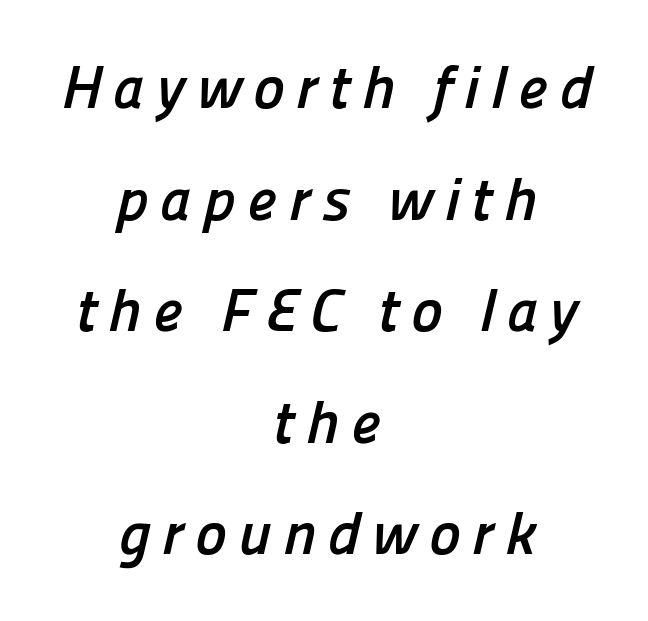
The image shows 60 px semibold sans-serif type; set centered, line spacing 1.86x, not underlined; low stroke contrast and a medium x-height.
